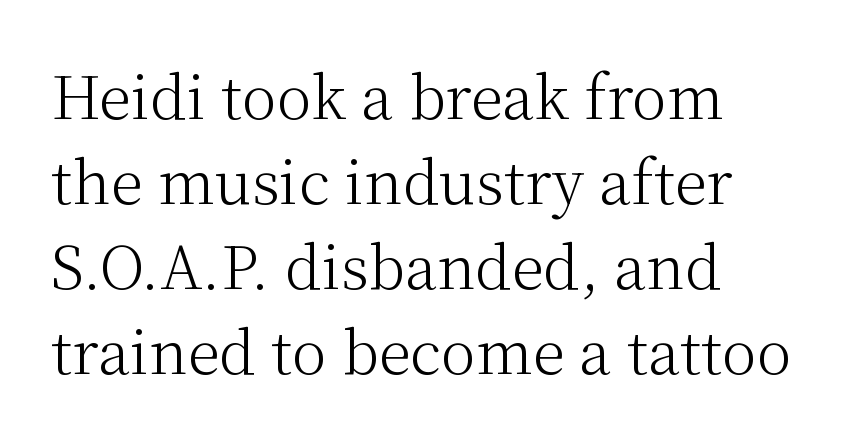
When letters stand straight like this, we call the style roman or upright. Compared with typical paragraphs, the rows here are spaced about the same. The letterforms sit shoulder to shoulder at normal distance. The rendering anchors every line to the left-hand side. The characters are drawn with everyday or finer stroke widths. The letters carry serifs — small finishing strokes at the ends of their stems.
